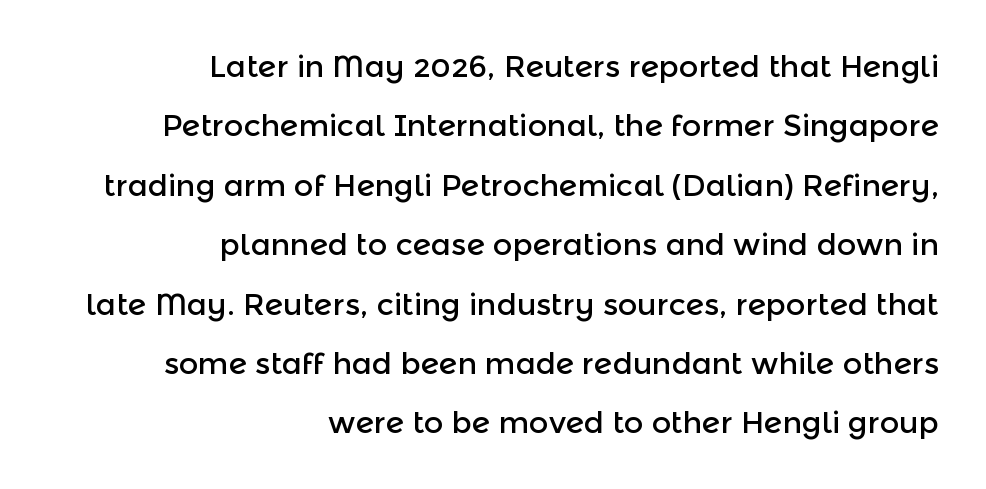
The type is set solid horizontally, with unmodified tracking. You could not count columns in this text — the font is proportionally spaced. Teacher's note: observe the even right margin — that is flush-right alignment. Are there feet on the stems? There aren't — it's a sans. Vertical strokes here are truly vertical.
